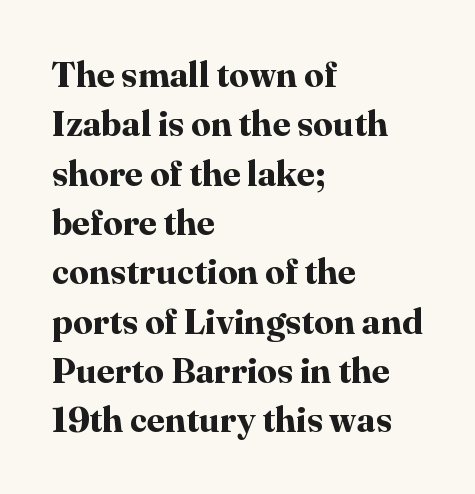
Q: Is the text bold? A: Yes.
Q: Is the text italic (slanted)? A: No, it is upright.
Q: Is the typeface a serif or a sans-serif typeface? A: Serif.
Q: Is the text underlined? A: No.
Q: How is the paragraph aligned? A: Left-aligned.
Q: Is the spacing between letters normal or unusually wide? A: Normal.
Q: Is the spacing between lines tight, normal or loose? A: Normal.
Q: Width (condensed, normal, or wide)? A: Normal.
Q: Stroke contrast? A: High.
Q: x-height? A: Medium.
Q: Monospaced? A: No.
